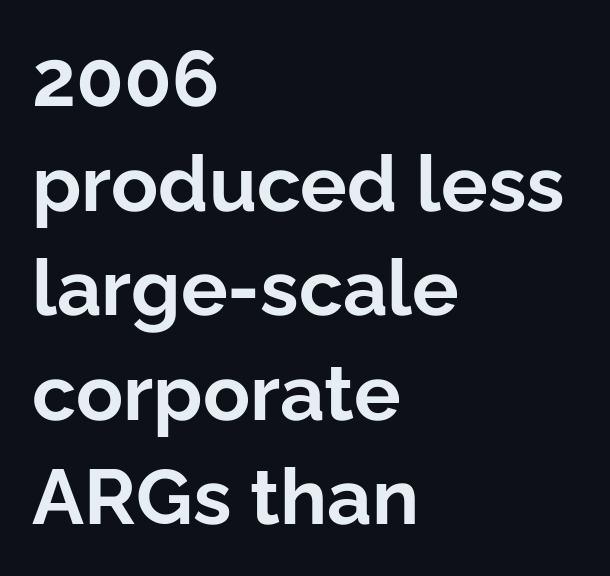
The space beneath each line is pristine and unruled. Compared with typical body copy, the letter spacing here is the same. The type sits square on the baseline with zero lean. The rendering uses natural spacing where letterforms have individual widths. The rag falls on the right side of this text block.
